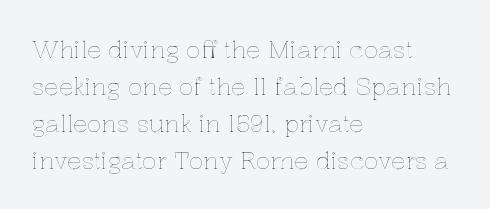
The image shows 24 px text type, upright; set left-aligned, normal line spacing (1.54x), normal letter spacing, not underlined.
